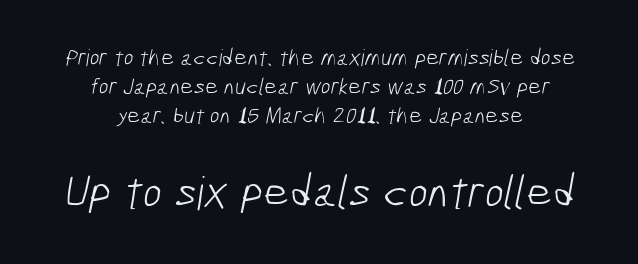
Q: Is the text bold? A: No.
Q: Is the typeface a serif or a sans-serif typeface? A: Sans-serif.
Q: Is the text underlined? A: No.
Q: How is the paragraph aligned? A: Centered.
Q: Is the spacing between letters normal or unusually wide? A: Normal.
Q: Is the spacing between lines tight, normal or loose? A: Normal.
Q: Which block of text is set in a larger size, the first (top) or the second (bottom)? A: The second (bottom) one.
Q: Width (condensed, normal, or wide)? A: Condensed.
Q: Stroke contrast? A: Low.
Q: x-height? A: Medium.
Q: Monospaced? A: No.
